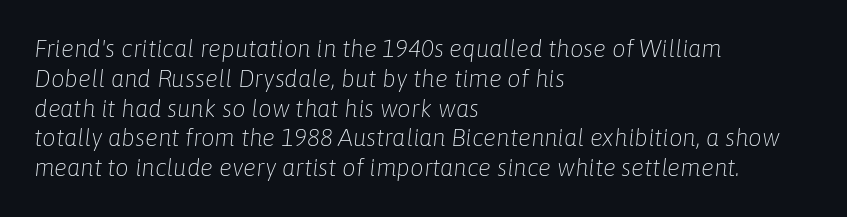
The image shows 24 px text type, italic (leaning right); set left-aligned, line spacing 1.24x, normal letter spacing, not underlined.
